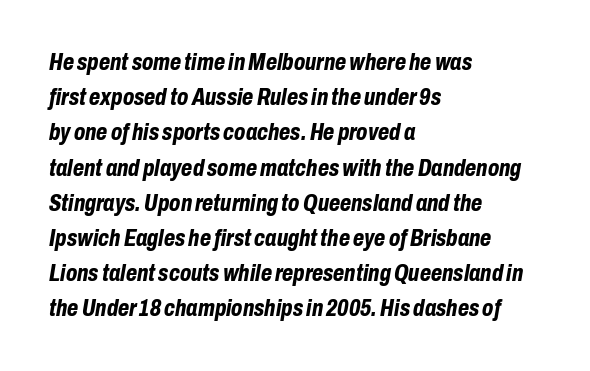
The image shows 23 px bold type, italic (leaning right); set left-aligned, normal line spacing (1.53x), normal letter spacing, not underlined.
